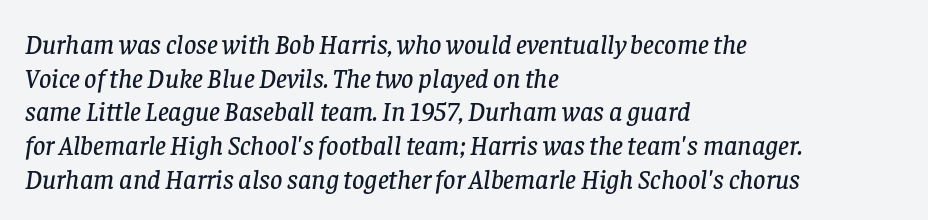
The image shows 27 px text type, italic (leaning right); set left-aligned, normal line spacing (1.25x), normal letter spacing, not underlined.
